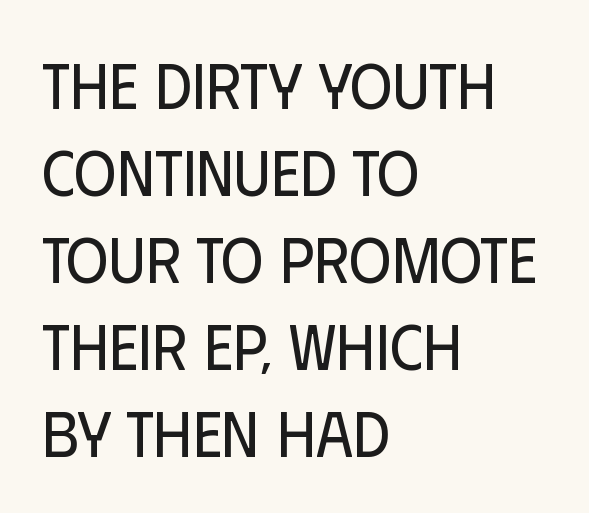
{"serif": "no", "italic": "no", "bold": "no", "weight": "regular", "width": "condensed", "stroke_contrast": "low", "x_height": "large", "monospaced": "no", "underline": "no", "align": "left", "line_spacing": "normal", "line_spacing_ratio": 1.34, "letter_spacing": "normal", "letter_spacing_em": 0.0, "glyph_px": 65}
